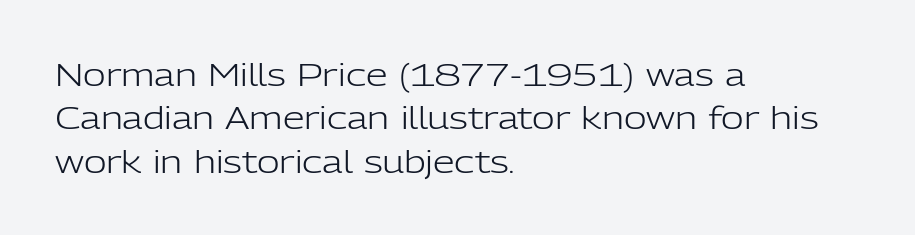
The image shows 31 px light sans-serif type, upright; set left-aligned, normal line spacing (1.4x), normal letter spacing, not underlined; low stroke contrast and a medium x-height.
